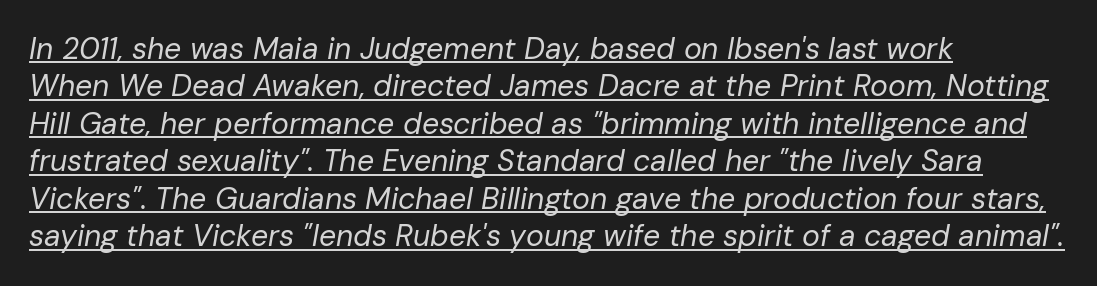
{"italic": "yes", "lean": "right", "slant_degrees": 10, "bold": "no", "weight": "regular", "width": "normal", "stroke_contrast": "low", "x_height": "medium", "monospaced": "no", "underline": "yes", "align": "left", "line_spacing": "normal", "line_spacing_ratio": 1.25, "letter_spacing": "normal", "letter_spacing_em": 0.0, "glyph_px": 30}
